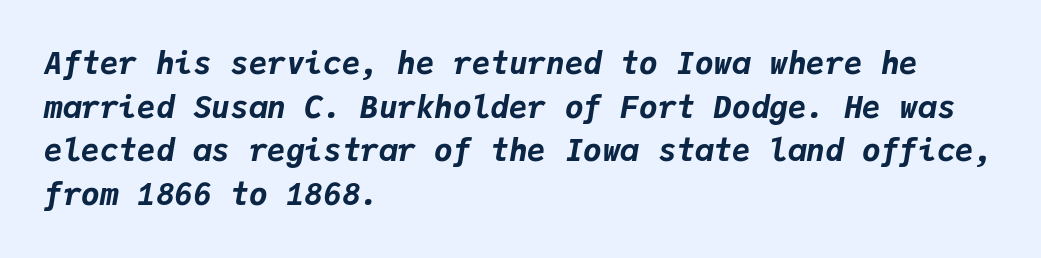
The image shows 31 px bold type, italic (leaning right), monospaced; set left-aligned, normal line spacing (1.41x), normal letter spacing, not underlined; low stroke contrast and a medium x-height.
